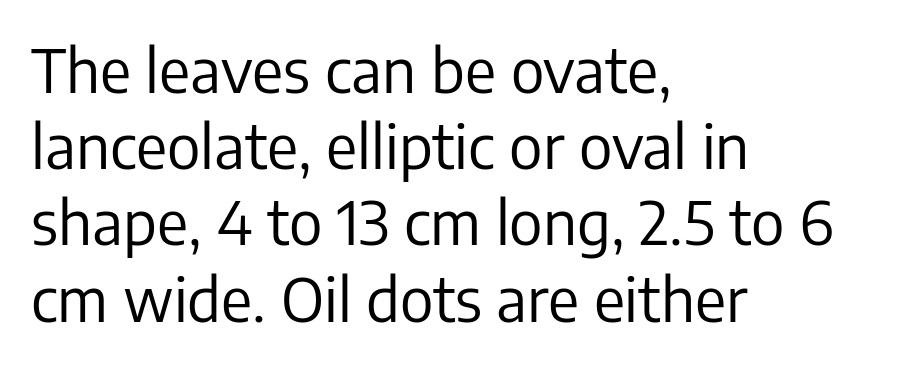
The image shows 60 px regular-weight sans-serif type, upright; set left-aligned, normal line spacing (1.27x), normal letter spacing, not underlined; low stroke contrast and a medium x-height.
